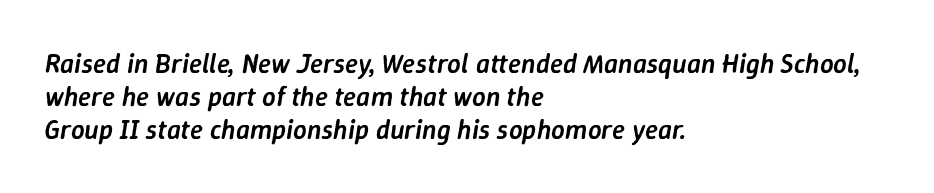
The image shows 27 px text type, italic (leaning right); set left-aligned, line spacing 1.22x, normal letter spacing, not underlined.
